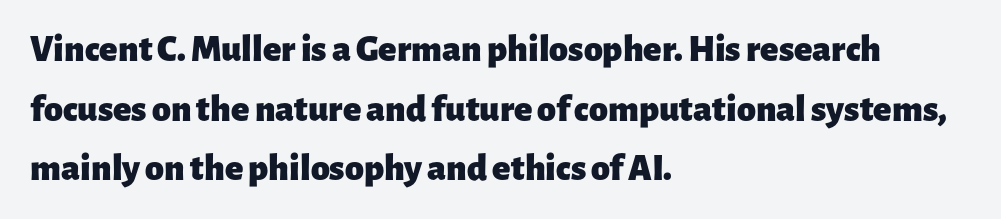
Italic: no, the glyphs are upright roman. Alignment: flush left. No extra tracking has been applied to these lines. Character widths vary here, with narrow letters taking less room than wide ones.
